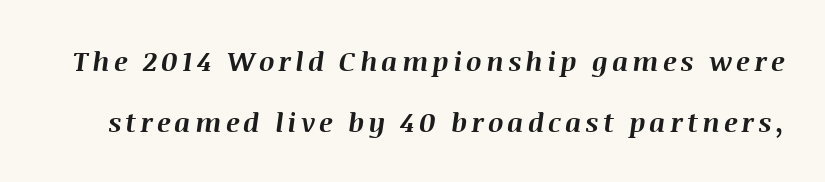
Q: Is the text bold? A: Yes.
Q: Is the text italic (slanted)? A: Yes, it leans right by about 8 degrees.
Q: Is the text underlined? A: No.
Q: Is the spacing between lines tight, normal or loose? A: Loose.
